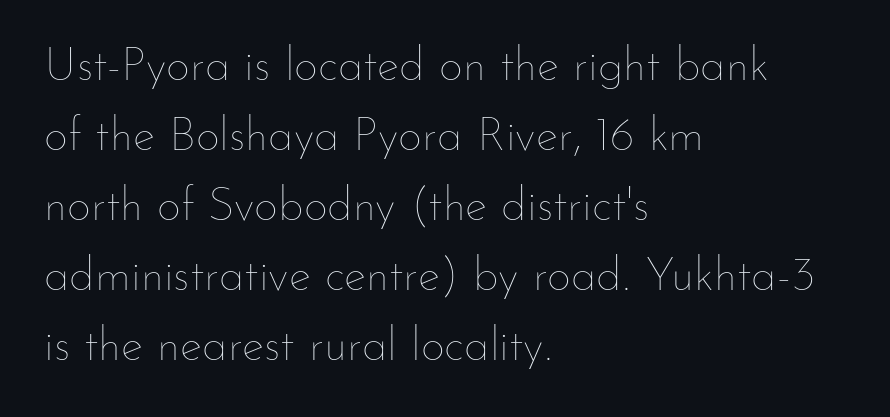
Q: Is the text bold? A: No.
Q: Is the text italic (slanted)? A: No, it is upright.
Q: Is the text underlined? A: No.
Q: How is the paragraph aligned? A: Left-aligned.
Q: Is the spacing between letters normal or unusually wide? A: Normal.
Q: Is the spacing between lines tight, normal or loose? A: Normal.
Q: Width (condensed, normal, or wide)? A: Normal.
Q: Stroke contrast? A: Low.
Q: x-height? A: Small.
Q: Monospaced? A: No.
